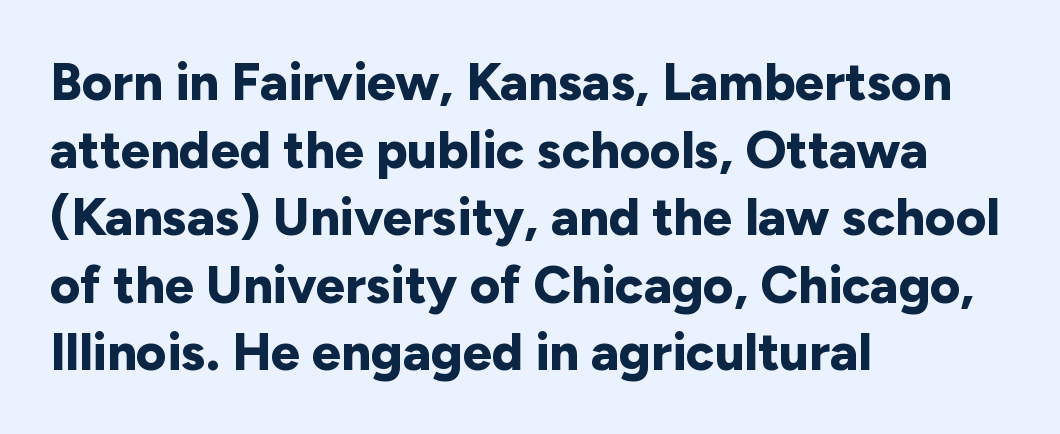
The font's upright variant was chosen for this text. This sample uses plain, unmodified letter spacing. These lines carry a lot of weight — the face is fully bold. A typesetter would label this face a sans.
